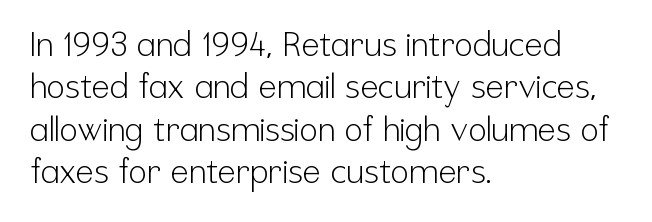
{"serif": "no", "italic": "no", "bold": "no", "weight": "light", "width": "condensed", "stroke_contrast": "low", "x_height": "medium", "monospaced": "no", "underline": "no", "align": "left", "line_spacing": "normal", "line_spacing_ratio": 1.25, "letter_spacing": "normal", "letter_spacing_em": 0.0, "glyph_px": 34}
